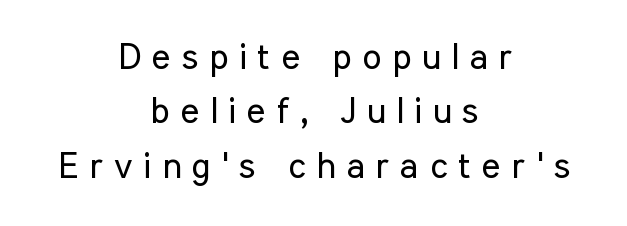
The image shows 36 px regular-weight, condensed sans-serif type, upright; set centered, normal line spacing (1.51x), unusually wide letter spacing (+0.3 em), not underlined; low stroke contrast and a medium x-height.
